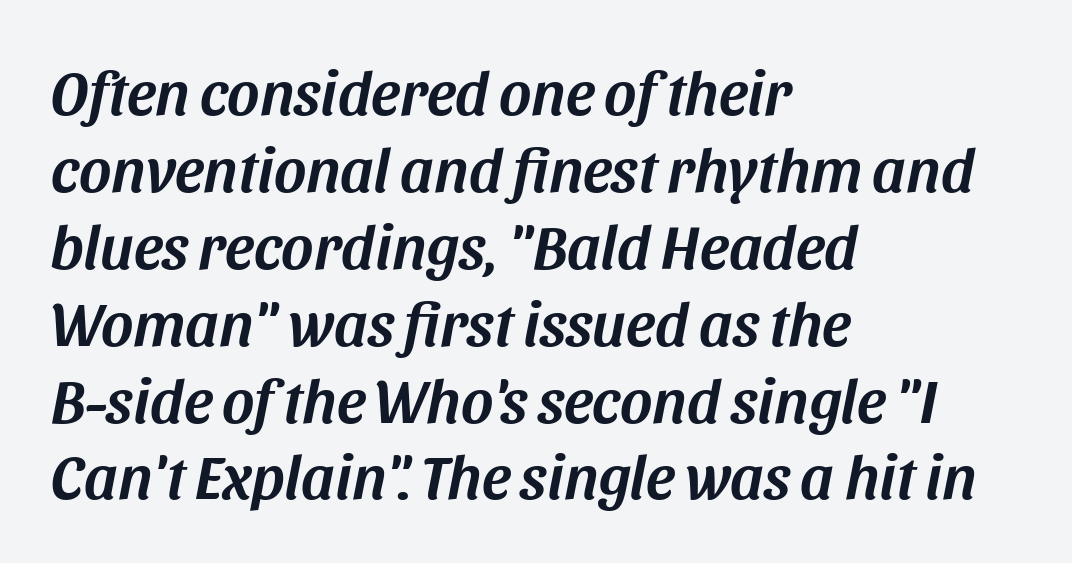
The image shows 62 px text type, italic (leaning right); set left-aligned, line spacing 1.24x, normal letter spacing, not underlined; medium stroke contrast and a large x-height.
